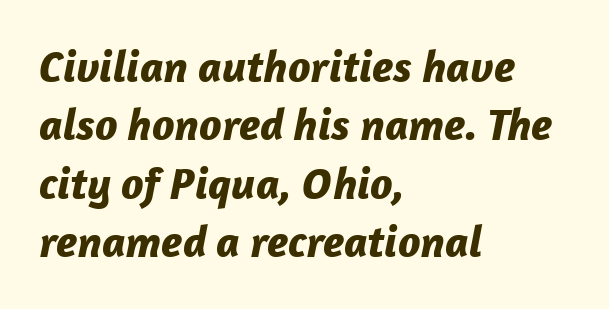
Q: Is the text bold? A: Yes.
Q: Is the text italic (slanted)? A: Yes, it leans right by about 12 degrees.
Q: Is the text underlined? A: No.
Q: How is the paragraph aligned? A: Left-aligned.
Q: Is the spacing between letters normal or unusually wide? A: Normal.
Q: Is the spacing between lines tight, normal or loose? A: Normal.
Q: Width (condensed, normal, or wide)? A: Normal.
Q: Stroke contrast? A: Low.
Q: x-height? A: Medium.
Q: Monospaced? A: No.
